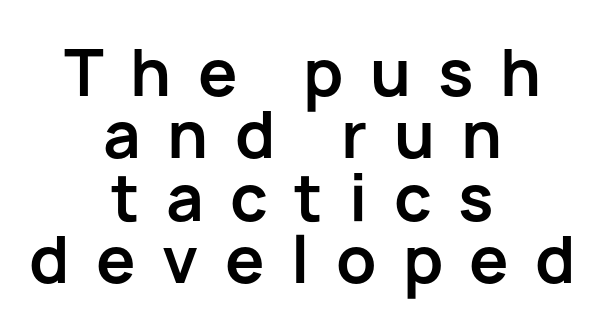
{"serif": "no", "italic": "no", "bold": "yes", "weight": "bold", "width": "normal", "stroke_contrast": "low", "x_height": "medium", "monospaced": "no", "underline": "no", "align": "center", "line_spacing": "tight", "line_spacing_ratio": 0.99, "letter_spacing": "wide", "letter_spacing_em": 0.42, "glyph_px": 63}
